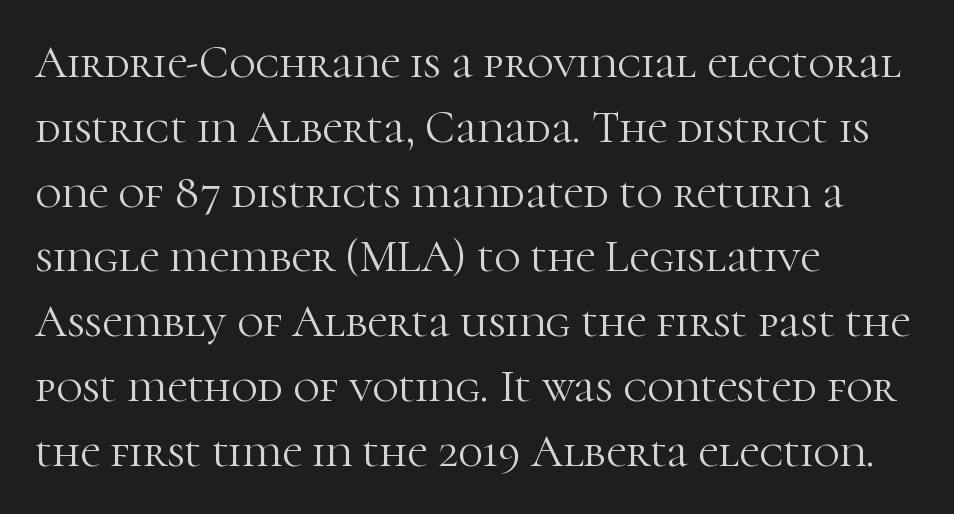
{"serif": "yes", "italic": "no", "bold": "no", "weight": "light", "width": "normal", "stroke_contrast": "high", "x_height": "medium", "monospaced": "no", "underline": "no", "align": "left", "line_spacing": "normal", "line_spacing_ratio": 1.44, "letter_spacing": "normal", "letter_spacing_em": 0.0, "glyph_px": 45}
